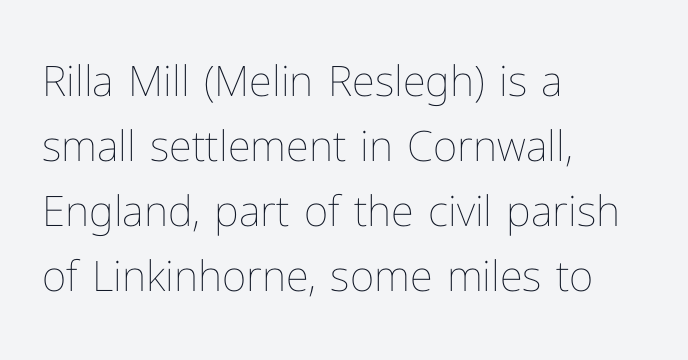
The image shows 42 px thin type, upright; set left-aligned, normal line spacing (1.55x), normal letter spacing, not underlined; low stroke contrast and a medium x-height.
